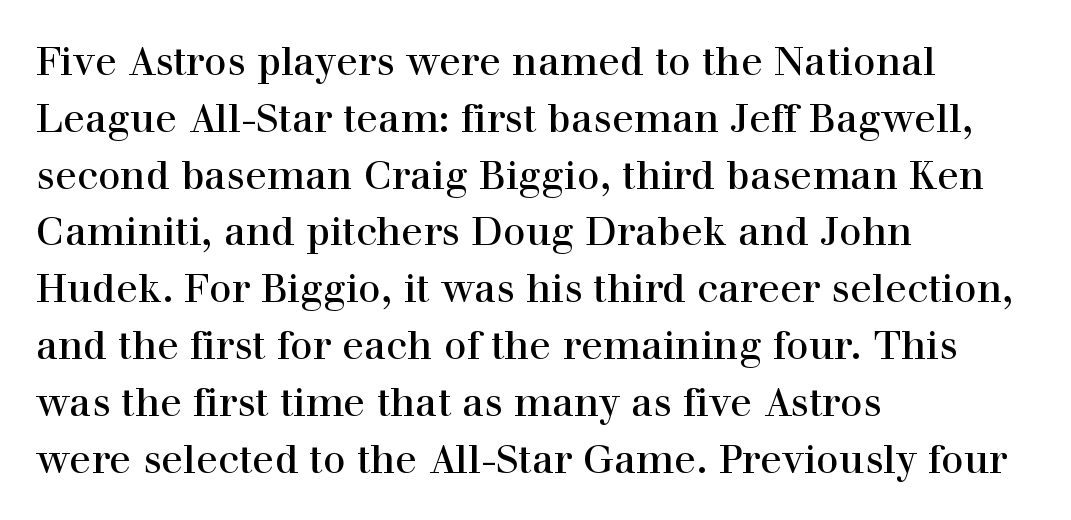
The image shows 40 px serif type, upright; set left-aligned, normal line spacing (1.42x), normal letter spacing, not underlined; a medium x-height.
